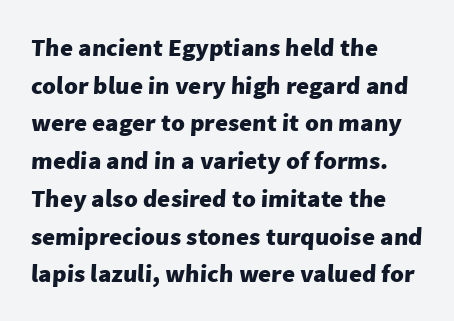
{"bold": "yes", "underline": "no", "align": "left", "line_spacing": "normal", "line_spacing_ratio": 1.51, "letter_spacing": "normal", "letter_spacing_em": 0.0, "glyph_px": 25}
